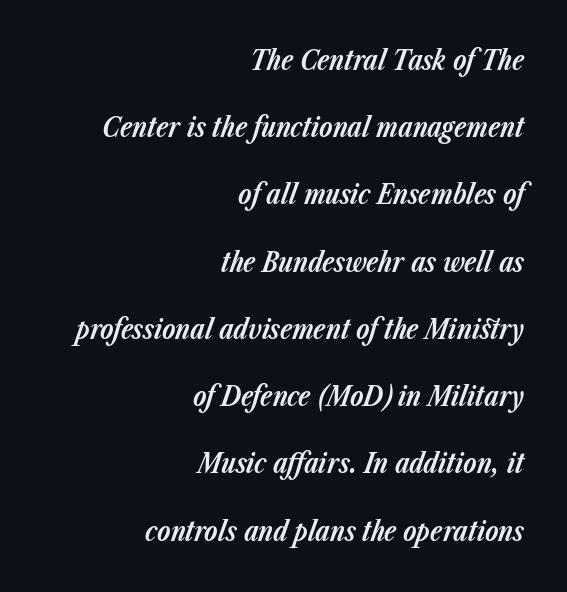
Q: Is the text bold? A: Yes.
Q: Is the text italic (slanted)? A: Yes, it leans right by about 23 degrees.
Q: Is the text underlined? A: No.
Q: How is the paragraph aligned? A: Right-aligned.
Q: Is the spacing between letters normal or unusually wide? A: Normal.
Q: Is the spacing between lines tight, normal or loose? A: Loose.
